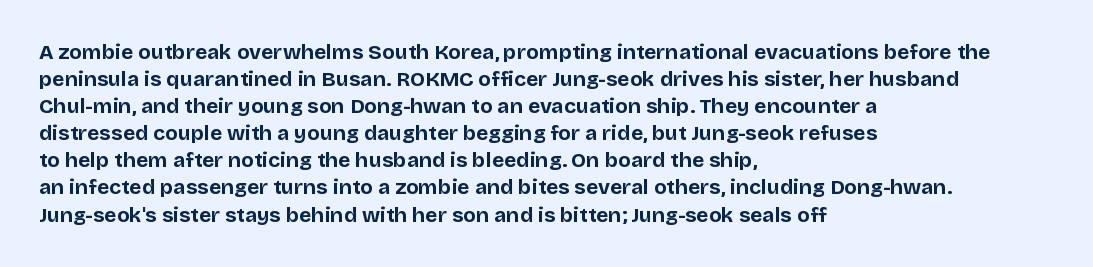
Q: Is the text bold? A: Yes.
Q: Is the text italic (slanted)? A: No, it is upright.
Q: Is the text underlined? A: No.
Q: How is the paragraph aligned? A: Left-aligned.
Q: Is the spacing between letters normal or unusually wide? A: Normal.
Q: Is the spacing between lines tight, normal or loose? A: Normal.
